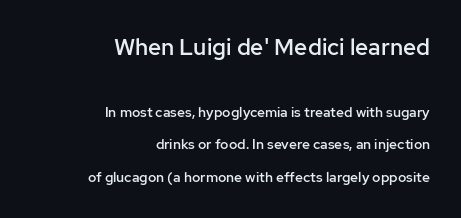
{"italic": "no", "bold": "semi", "underline": "no", "align": "right", "line_spacing": "loose", "line_spacing_ratio": 2.3, "letter_spacing": "normal", "letter_spacing_em": 0.0, "larger_block": "first", "size_ratio": 1.64, "glyph_px": 23}
